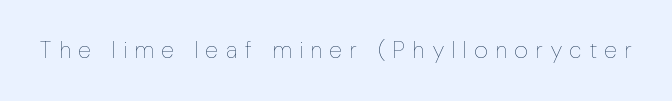
The letterforms stand isolated, each surrounded by extra space. Honestly, there is no underline to notice here at all. The font's upright variant was chosen for this text. The font sits on the lighter half of the weight spectrum, regular included.
